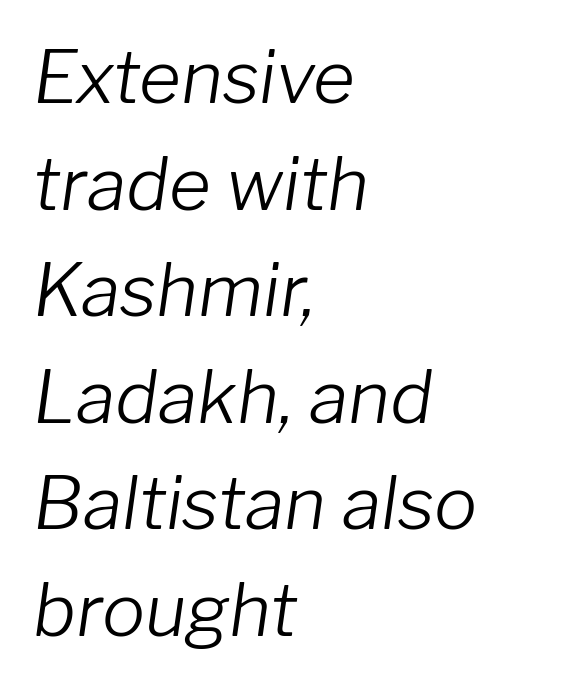
The image shows 72 px light type, italic (leaning right); set left-aligned, normal line spacing (1.48x), normal letter spacing, not underlined; low stroke contrast and a medium x-height.
